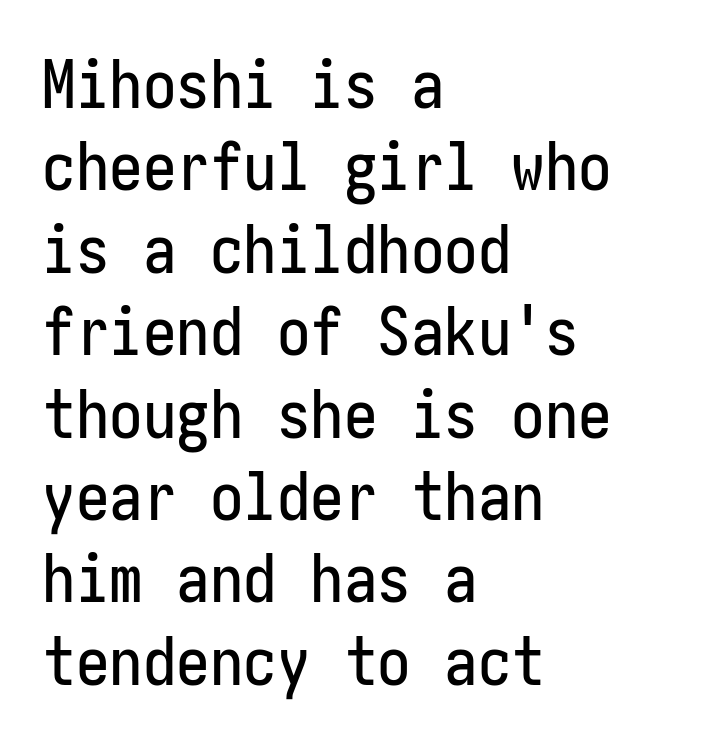
Standard letterfit; no display-style spreading of the glyphs. The lettering stays uniformly vertical, giving the passage a roman look. Rule under the text: the space is simply empty. Line beginnings align vertically; line endings do not.
